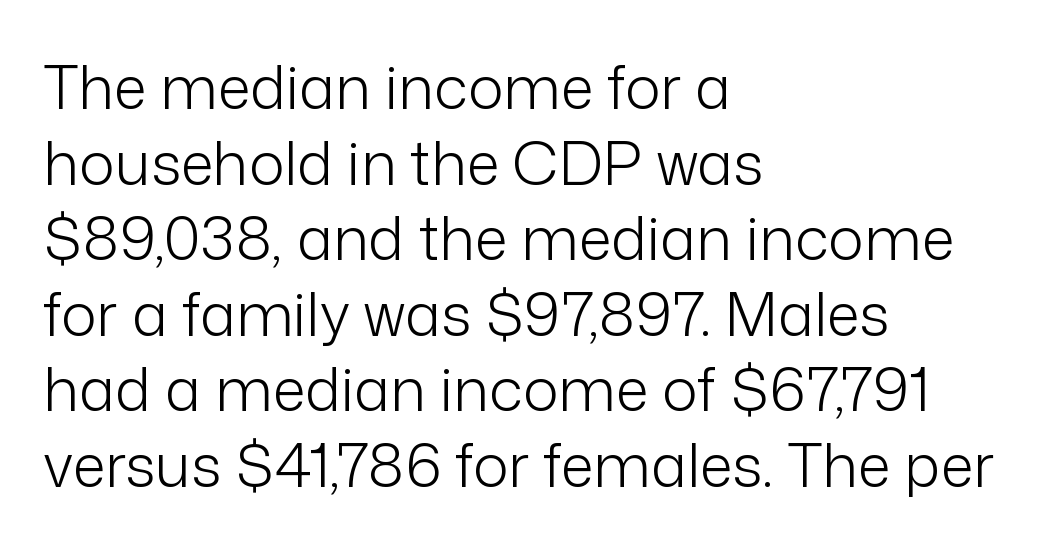
{"serif": "no", "italic": "no", "bold": "no", "weight": "light", "width": "normal", "stroke_contrast": "low", "x_height": "medium", "monospaced": "no", "underline": "no", "align": "left", "line_spacing": "normal", "line_spacing_ratio": 1.26, "letter_spacing": "normal", "letter_spacing_em": 0.0, "glyph_px": 60}
